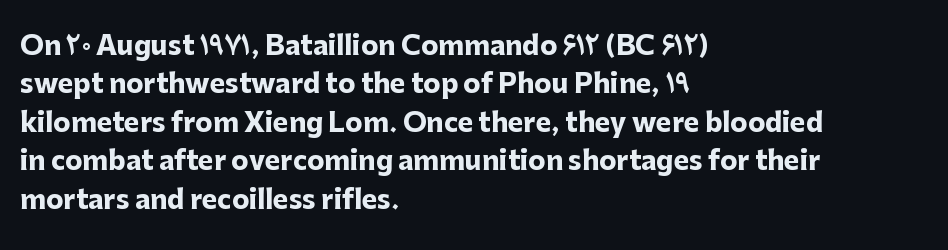
A typesetter would mark this as roman, not italic. Rule under the text: the space is simply empty. Layout note: lines flush left. The designer left line spacing at the default. What weight is shown? A full bold with thick strokes. This sample uses plain, unmodified letter spacing.
